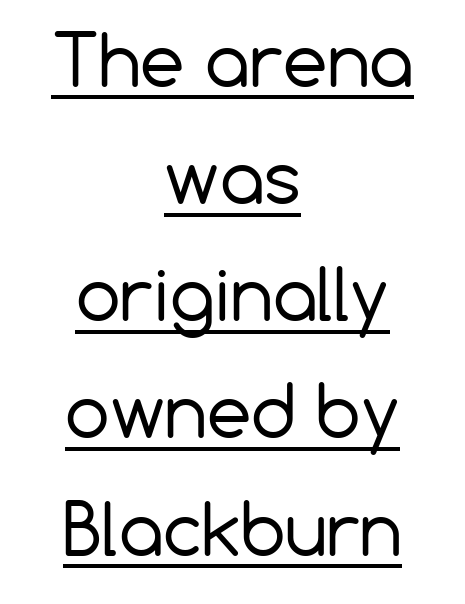
{"serif": "no", "italic": "no", "bold": "no", "weight": "regular", "width": "normal", "stroke_contrast": "low", "x_height": "medium", "monospaced": "no", "underline": "yes", "align": "center", "line_spacing": "normal", "line_spacing_ratio": 1.65, "letter_spacing": "normal", "letter_spacing_em": 0.0, "glyph_px": 71}
